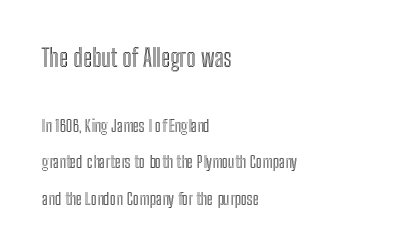
The image shows 25 px text type, upright; set left-aligned, loose line spacing (2.13x), normal letter spacing, not underlined; the first (top) block is 1.47x larger.
